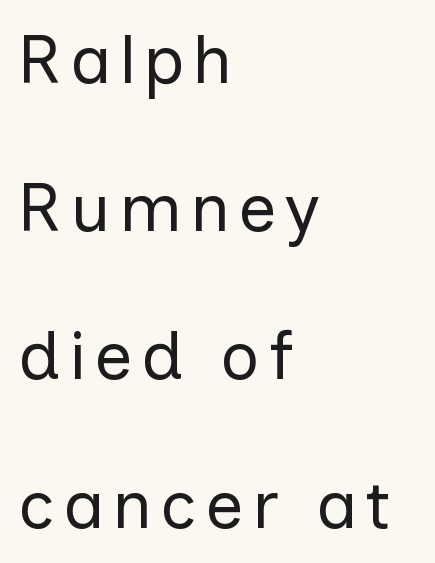
Q: Is the text bold? A: No.
Q: Is the text italic (slanted)? A: No, it is upright.
Q: Is the typeface a serif or a sans-serif typeface? A: Sans-serif.
Q: Is the text underlined? A: No.
Q: How is the paragraph aligned? A: Left-aligned.
Q: Is the spacing between lines tight, normal or loose? A: Loose.
Q: Width (condensed, normal, or wide)? A: Normal.
Q: Stroke contrast? A: Low.
Q: x-height? A: Medium.
Q: Monospaced? A: No.
